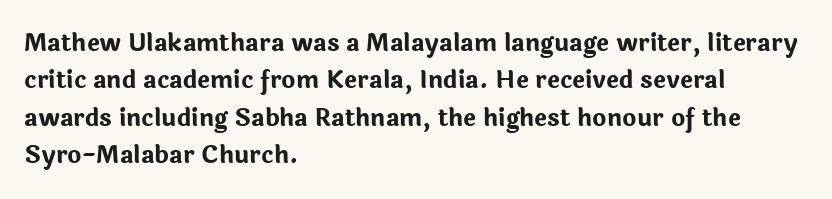
Q: Is the text bold? A: Yes.
Q: Is the text italic (slanted)? A: No, it is upright.
Q: Is the text underlined? A: No.
Q: How is the paragraph aligned? A: Left-aligned.
Q: Is the spacing between letters normal or unusually wide? A: Normal.
Q: Is the spacing between lines tight, normal or loose? A: Normal.
